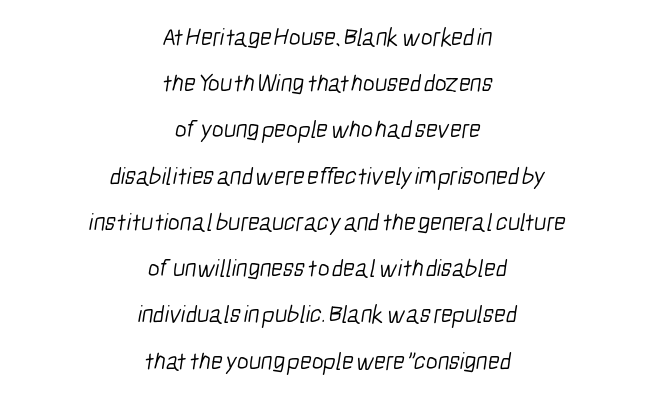
{"bold": "no", "underline": "no", "align": "center", "line_spacing_ratio": 1.85, "letter_spacing": "normal", "letter_spacing_em": 0.0, "glyph_px": 25}
